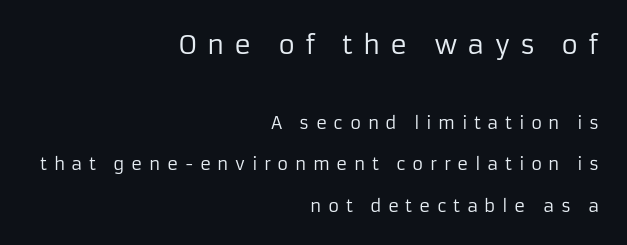
{"italic": "no", "bold": "no", "underline": "no", "align": "right", "line_spacing": "loose", "line_spacing_ratio": 2.43, "letter_spacing": "wide", "letter_spacing_em": 0.38, "larger_block": "first", "size_ratio": 1.53, "glyph_px": 26}
